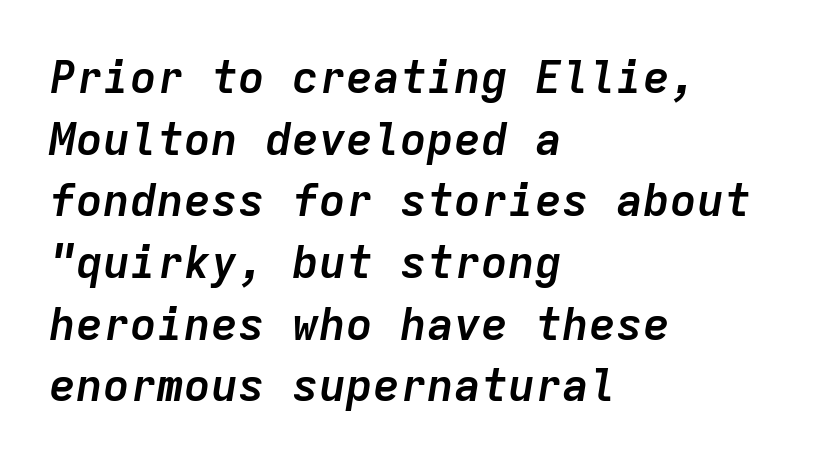
A typesetter would call this monospace, since all characters share one set width. The gaps between neighbouring characters are ordinary and unremarkable. Does the copy run flush right? No — it runs flush left. Nobody drew a line under any word here. Rendered with sloped, italic letterforms. This is heavy type, rendered in bold.
